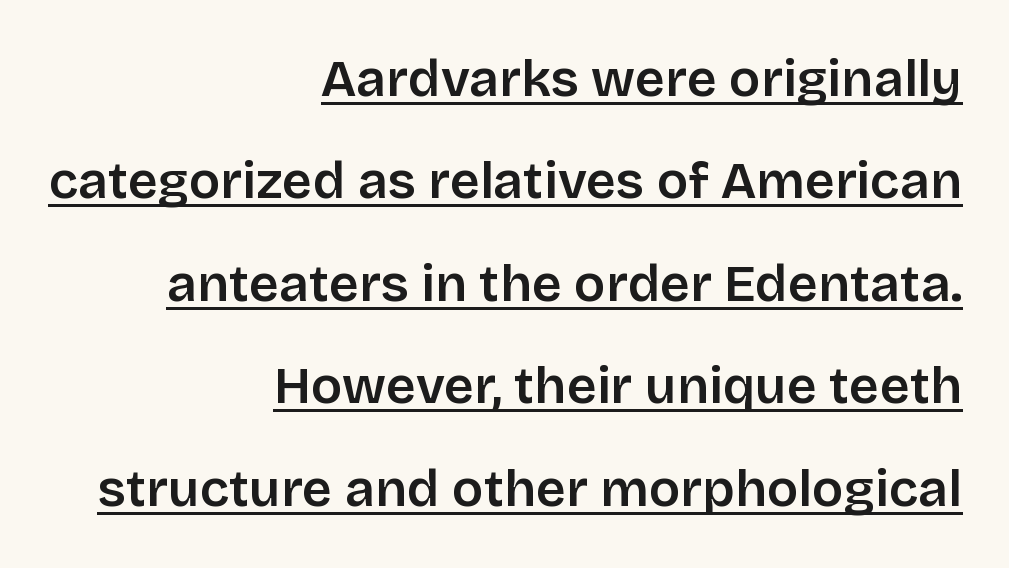
You could not count columns in this text — the font is proportionally spaced. Default kerning and tracking; the words read as compact shapes. Nope, no serifs anywhere on these letters. This sample trades compactness for vertical openness between lines.
